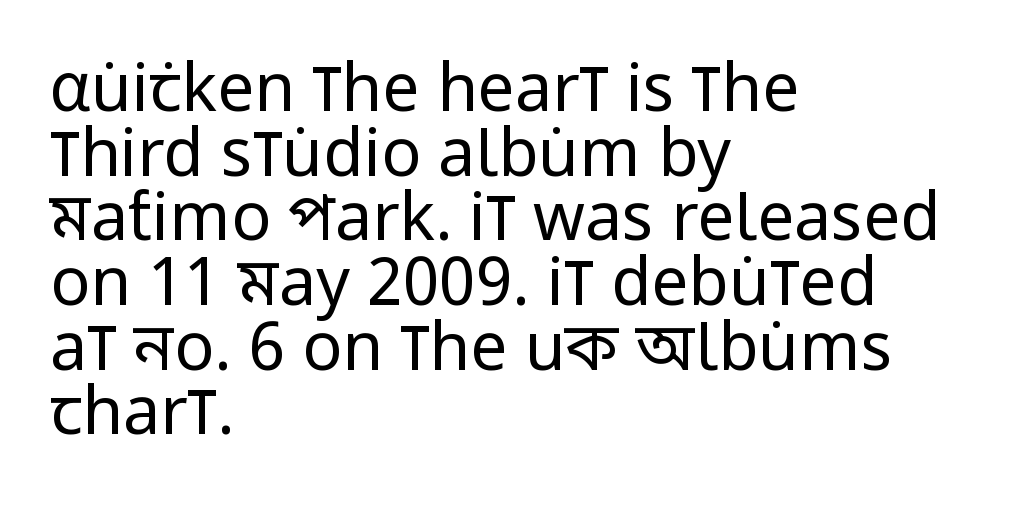
The image shows 66 px regular-weight, condensed sans-serif type, upright; set left-aligned, tight line spacing (0.98x), normal letter spacing, not underlined; low stroke contrast and a large x-height.
